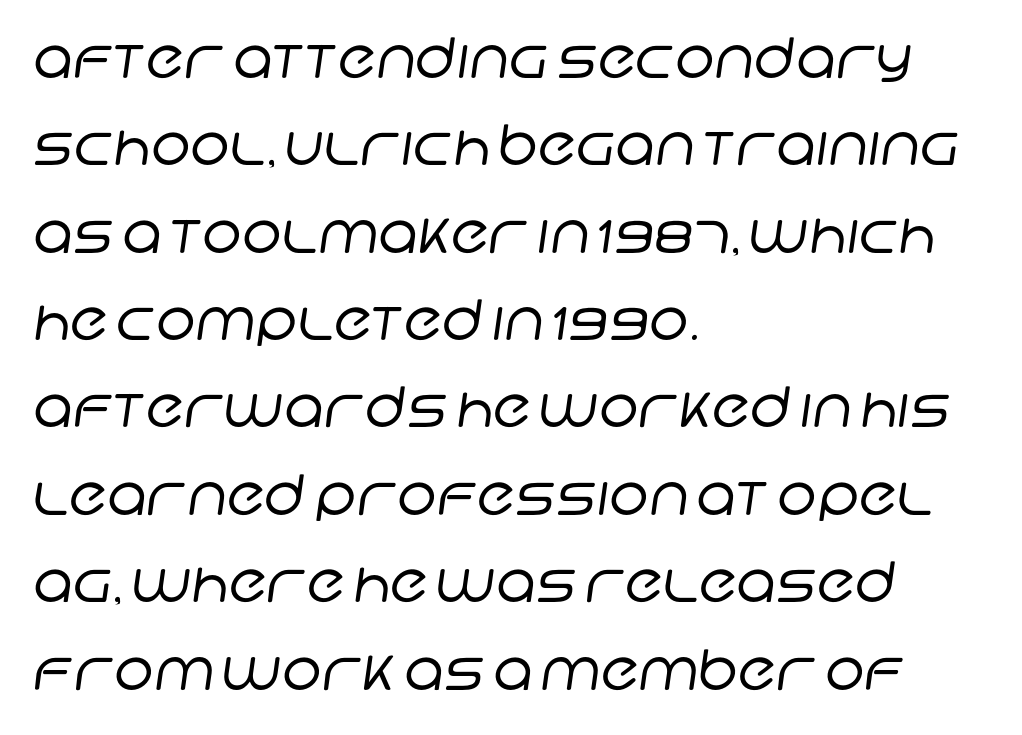
The face used here is proportionally spaced, like ordinary book or web type. A classic flush-left, rag-right setting is used for this passage. The passage shown stacks its lines at a standard gap. Anything drawn beneath the words? Only blank space. Examine the stroke ends and you'll find no serifs. Weight class: somewhere from thin through regular.
